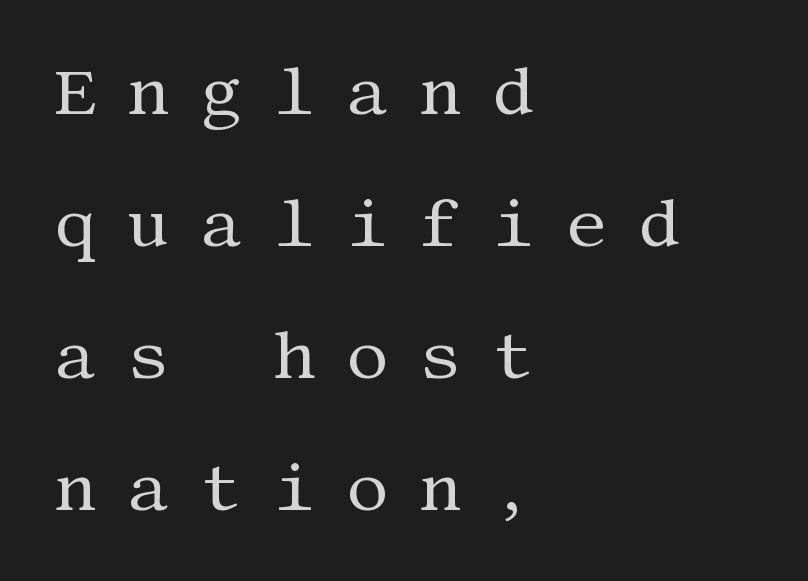
Q: Is the text bold? A: No.
Q: Is the text italic (slanted)? A: No, it is upright.
Q: Is the typeface a serif or a sans-serif typeface? A: Serif.
Q: Is the text underlined? A: No.
Q: How is the paragraph aligned? A: Left-aligned.
Q: Is the spacing between letters normal or unusually wide? A: Unusually wide.
Q: Is the spacing between lines tight, normal or loose? A: Loose.
Q: Width (condensed, normal, or wide)? A: Normal.
Q: Stroke contrast? A: Medium.
Q: x-height? A: Large.
